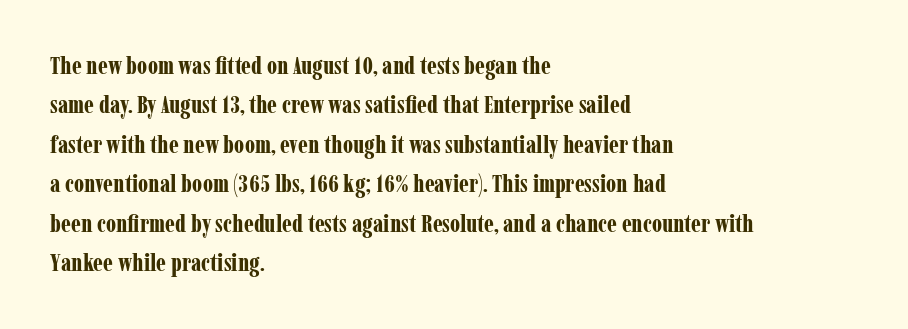
{"italic": "no", "bold": "yes", "underline": "no", "align": "left", "line_spacing": "normal", "line_spacing_ratio": 1.58, "letter_spacing": "normal", "letter_spacing_em": 0.0, "glyph_px": 25}
